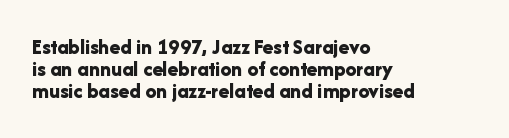
{"italic": "no", "bold": "yes", "underline": "no", "align": "left", "line_spacing": "tight", "line_spacing_ratio": 1.0, "letter_spacing": "normal", "letter_spacing_em": 0.0, "glyph_px": 22}
